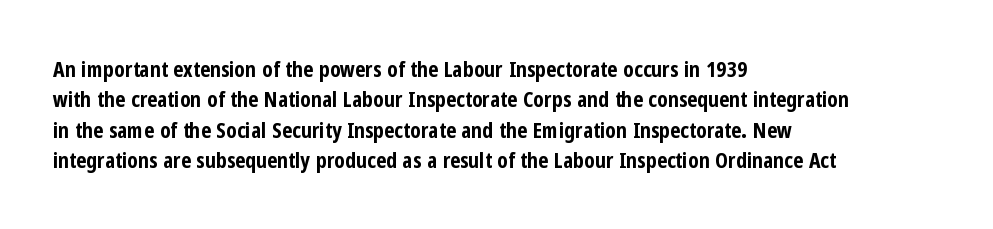
The paragraph shown leans on its left margin. The glyphs have the mass of a bold cut. How are the letters spaced? Ordinarily, with no added tracking. This sample uses an upright cut, with every glyph sitting square on the baseline.
